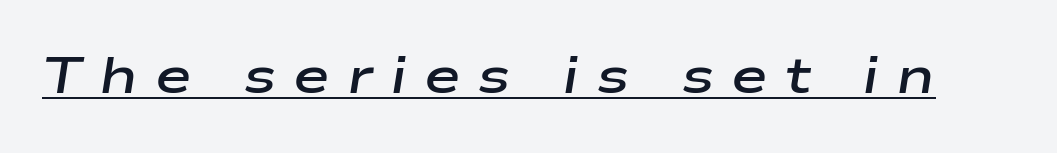
Q: Is the text bold? A: Semi-bold.
Q: Is the text italic (slanted)? A: Yes, it leans right by about 9 degrees.
Q: Is the text underlined? A: Yes.
Q: Is the spacing between letters normal or unusually wide? A: Unusually wide.
Q: Width (condensed, normal, or wide)? A: Wide.
Q: Stroke contrast? A: Low.
Q: x-height? A: Medium.
Q: Monospaced? A: No.
